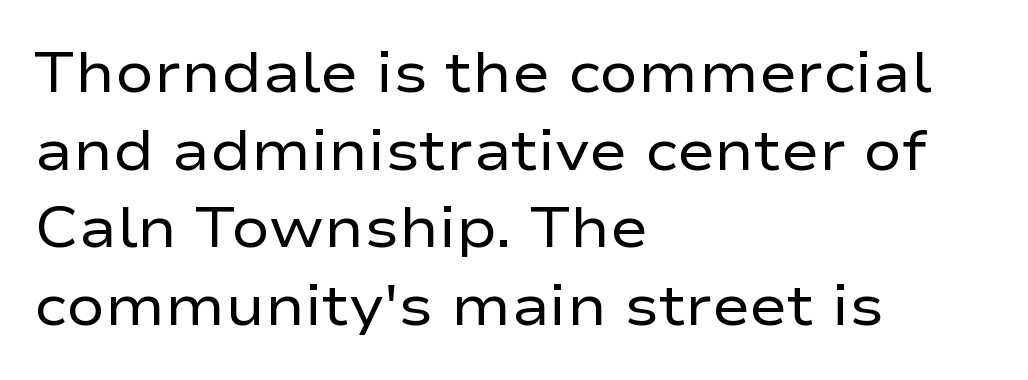
Q: Is the text bold? A: No.
Q: Is the text italic (slanted)? A: No, it is upright.
Q: Is the typeface a serif or a sans-serif typeface? A: Sans-serif.
Q: Is the text underlined? A: No.
Q: How is the paragraph aligned? A: Left-aligned.
Q: Is the spacing between letters normal or unusually wide? A: Normal.
Q: Is the spacing between lines tight, normal or loose? A: Normal.
Q: Width (condensed, normal, or wide)? A: Wide.
Q: Stroke contrast? A: Low.
Q: x-height? A: Medium.
Q: Monospaced? A: No.
